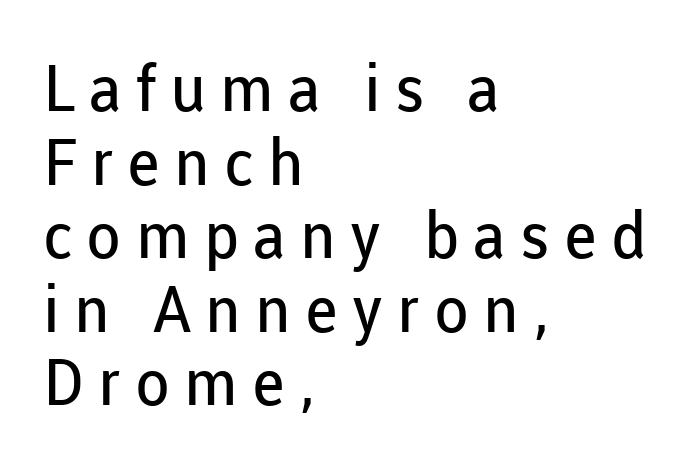
The image shows 64 px regular-weight sans-serif type, upright; set left-aligned, tight line spacing (1.15x), unusually wide letter spacing (+0.22 em), not underlined; low stroke contrast and a medium x-height.
